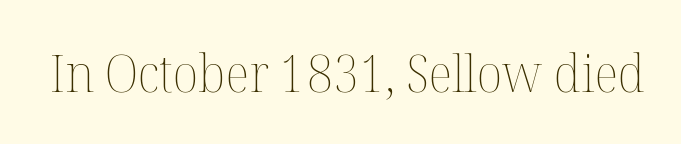
The image shows 52 px thin type, upright; set normal letter spacing, not underlined; medium stroke contrast and a medium x-height.
